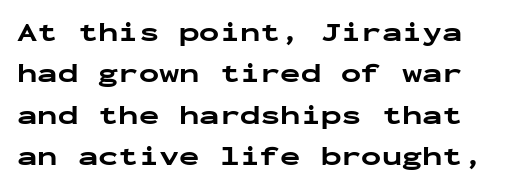
{"italic": "no", "bold": "yes", "underline": "no", "line_spacing": "normal", "line_spacing_ratio": 1.53, "letter_spacing": "normal", "letter_spacing_em": 0.0, "glyph_px": 27}
